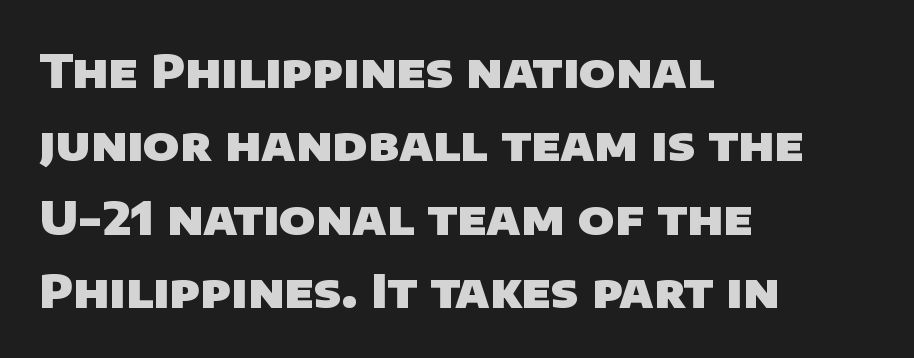
Q: Is the text bold? A: Yes.
Q: Is the typeface a serif or a sans-serif typeface? A: Sans-serif.
Q: Is the text underlined? A: No.
Q: How is the paragraph aligned? A: Left-aligned.
Q: Is the spacing between letters normal or unusually wide? A: Normal.
Q: Is the spacing between lines tight, normal or loose? A: Normal.
Q: Width (condensed, normal, or wide)? A: Normal.
Q: Stroke contrast? A: Low.
Q: x-height? A: Large.
Q: Monospaced? A: No.
